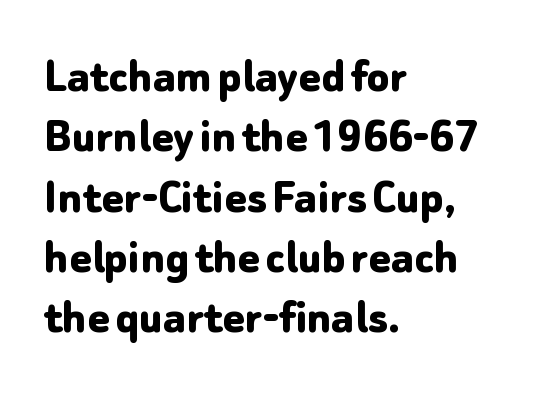
{"serif": "no", "italic": "no", "bold": "yes", "weight": "bold", "width": "normal", "stroke_contrast": "low", "x_height": "medium", "monospaced": "no", "underline": "no", "align": "left", "line_spacing_ratio": 1.16, "letter_spacing": "normal", "letter_spacing_em": 0.0, "glyph_px": 52}
